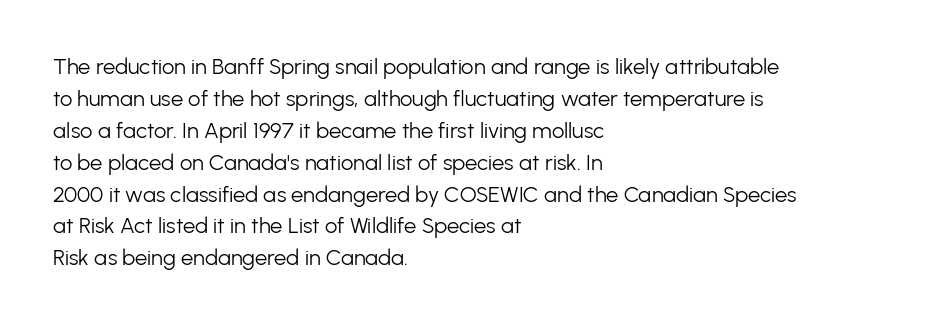
{"italic": "no", "bold": "no", "underline": "no", "align": "left", "line_spacing": "normal", "line_spacing_ratio": 1.45, "letter_spacing": "normal", "letter_spacing_em": 0.0, "glyph_px": 22}
